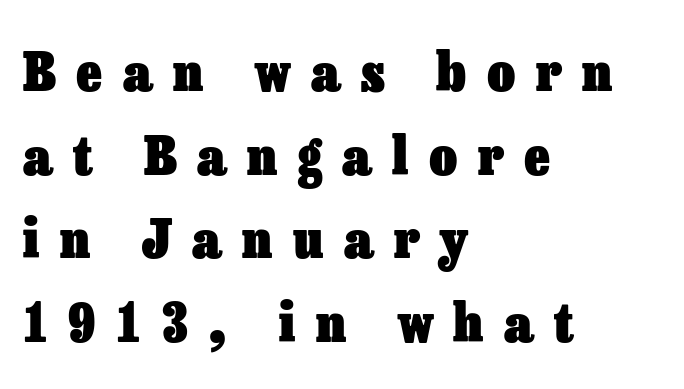
Q: Is the text bold? A: Yes.
Q: Is the text italic (slanted)? A: No, it is upright.
Q: Is the text underlined? A: No.
Q: How is the paragraph aligned? A: Left-aligned.
Q: Is the spacing between letters normal or unusually wide? A: Unusually wide.
Q: Is the spacing between lines tight, normal or loose? A: Normal.
Q: Width (condensed, normal, or wide)? A: Normal.
Q: Stroke contrast? A: Low.
Q: x-height? A: Medium.
Q: Monospaced? A: No.
